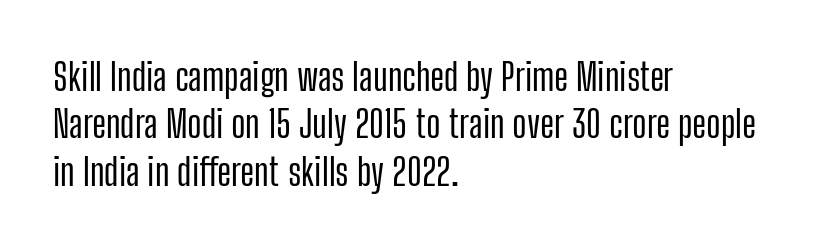
The image shows 38 px condensed sans-serif type, upright; set left-aligned, normal line spacing (1.25x), normal letter spacing, not underlined; low stroke contrast and a medium x-height.
